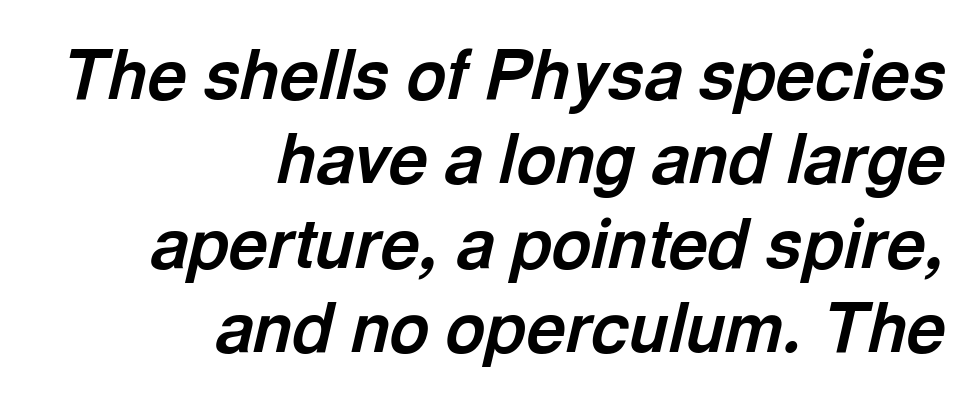
Q: Is the text bold? A: Yes.
Q: Is the text italic (slanted)? A: Yes, it leans right by about 13 degrees.
Q: Is the text underlined? A: No.
Q: How is the paragraph aligned? A: Right-aligned.
Q: Is the spacing between letters normal or unusually wide? A: Normal.
Q: Width (condensed, normal, or wide)? A: Normal.
Q: x-height? A: Medium.
Q: Monospaced? A: No.
